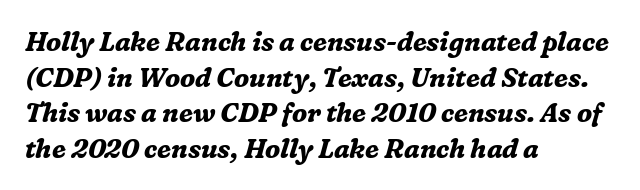
Does the lettering tilt? It does — this is italic. Regular leading. Short and long lines alike share a common starting point at left. On the weight axis this lands at bold, roughly 700. The letters sit at their default tracking, neither squeezed nor spread.
